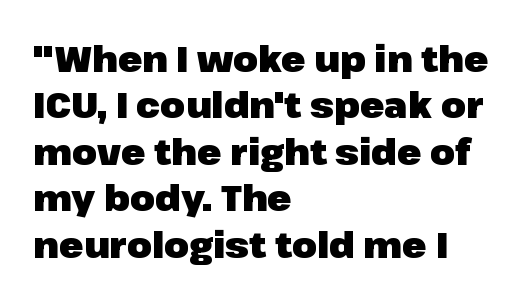
Q: Is the text bold? A: Yes.
Q: Is the text italic (slanted)? A: No, it is upright.
Q: Is the typeface a serif or a sans-serif typeface? A: Sans-serif.
Q: Is the text underlined? A: No.
Q: How is the paragraph aligned? A: Left-aligned.
Q: Is the spacing between letters normal or unusually wide? A: Normal.
Q: Is the spacing between lines tight, normal or loose? A: Normal.
Q: Width (condensed, normal, or wide)? A: Normal.
Q: Stroke contrast? A: Low.
Q: x-height? A: Medium.
Q: Monospaced? A: No.
